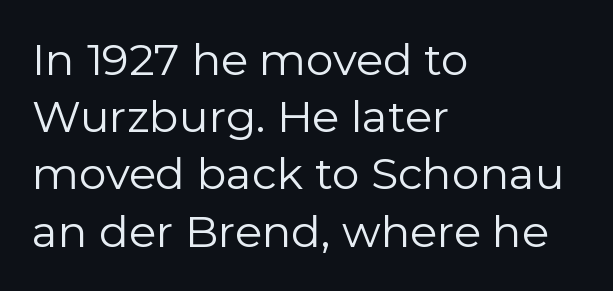
The image shows 44 px regular-weight sans-serif type, upright; set left-aligned, normal line spacing (1.3x), normal letter spacing, not underlined; low stroke contrast and a medium x-height.
